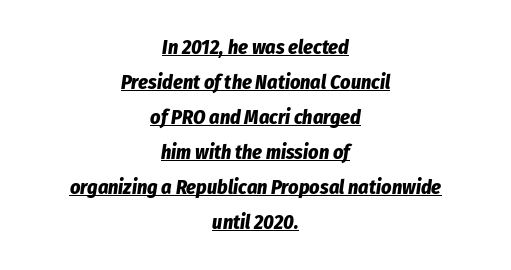
{"italic": "yes", "lean": "right", "slant_degrees": 8, "bold": "yes", "underline": "yes", "align": "center", "line_spacing_ratio": 1.75, "letter_spacing": "normal", "letter_spacing_em": 0.0, "glyph_px": 20}
